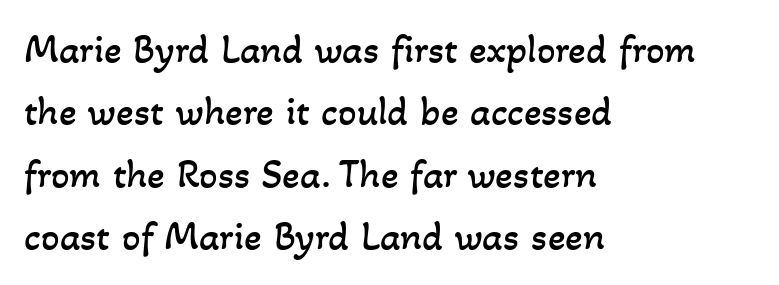
Q: Is the text bold? A: No.
Q: Is the text underlined? A: No.
Q: How is the paragraph aligned? A: Left-aligned.
Q: Is the spacing between letters normal or unusually wide? A: Normal.
Q: Is the spacing between lines tight, normal or loose? A: Normal.
Q: Width (condensed, normal, or wide)? A: Normal.
Q: Stroke contrast? A: Low.
Q: x-height? A: Small.
Q: Monospaced? A: No.
